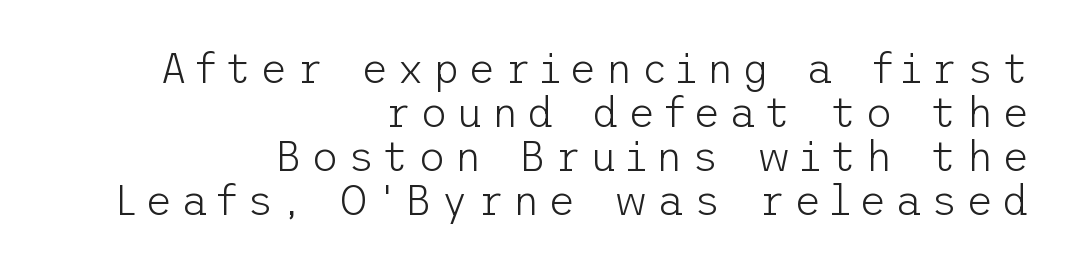
Q: Is the text bold? A: No.
Q: Is the text italic (slanted)? A: No, it is upright.
Q: Is the typeface a serif or a sans-serif typeface? A: Sans-serif.
Q: Is the text underlined? A: No.
Q: How is the paragraph aligned? A: Right-aligned.
Q: Is the spacing between letters normal or unusually wide? A: Unusually wide.
Q: Is the spacing between lines tight, normal or loose? A: Tight.
Q: Width (condensed, normal, or wide)? A: Normal.
Q: Stroke contrast? A: Low.
Q: x-height? A: Medium.
